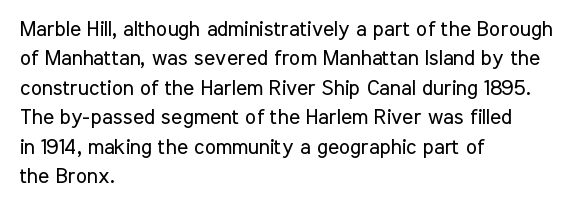
A clean baseline with only descenders dipping below it. If you drew a line through each stem, it would be perfectly vertical. Honestly, the row spacing looks completely unremarkable. Is this a heavy cut? Hardly; it is regular or lighter.
